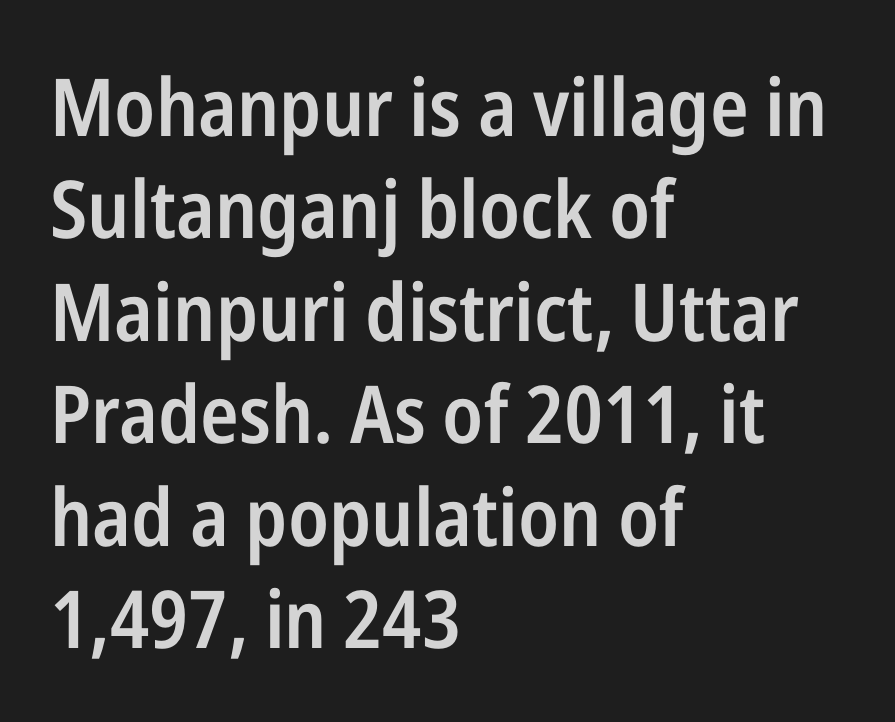
In terms of letterspacing, this is plain default setting. Interline gaps are of average width in this sample. A roman cut, with each character standing at attention. Look at the bottom of the vertical strokes: they stop flat, with no serifs. Beneath every word, the page is bare. The passage shown is typed in a proportional face where columns would drift.
